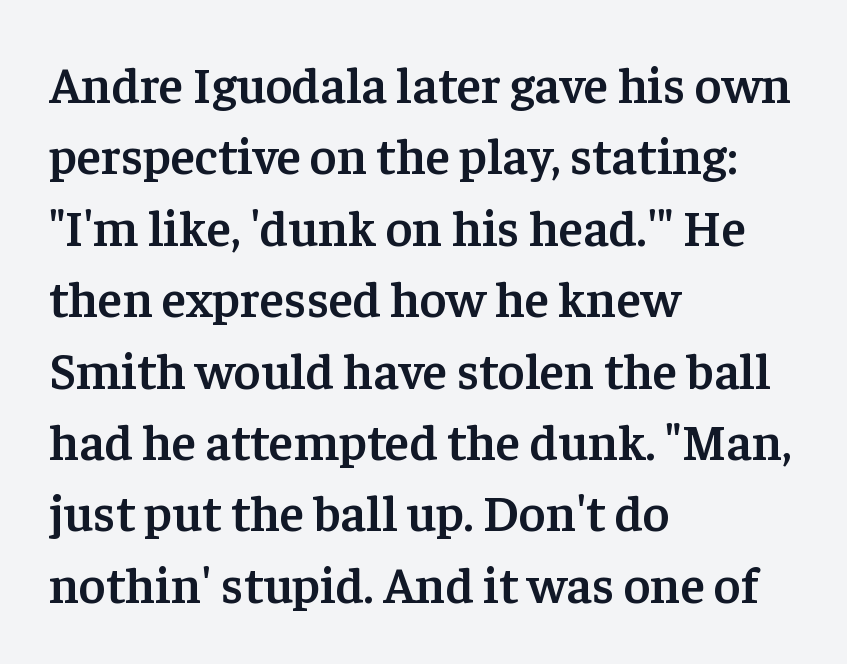
The image shows 51 px semibold serif type, upright; set left-aligned, normal line spacing (1.4x), normal letter spacing, not underlined; low stroke contrast and a medium x-height.
